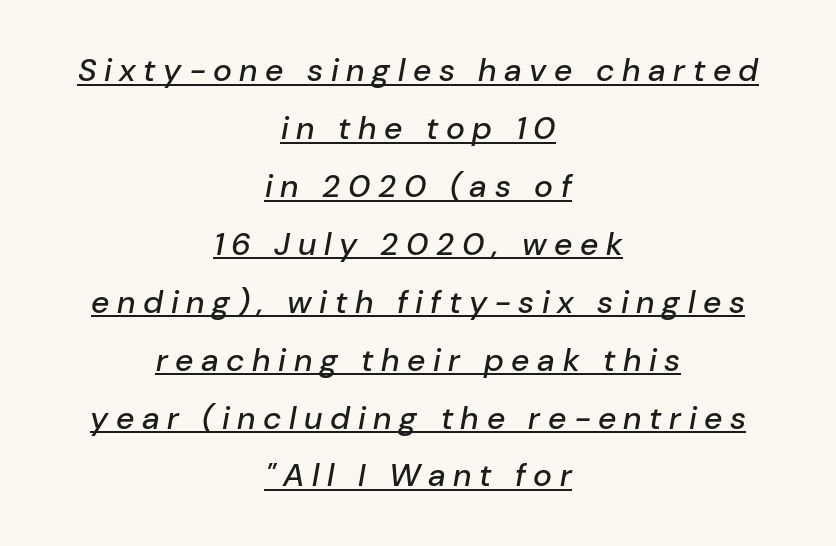
The image shows 32 px text type, italic (leaning right); set centered, line spacing 1.81x, unusually wide letter spacing (+0.24 em), underlined; low stroke contrast and a medium x-height.
